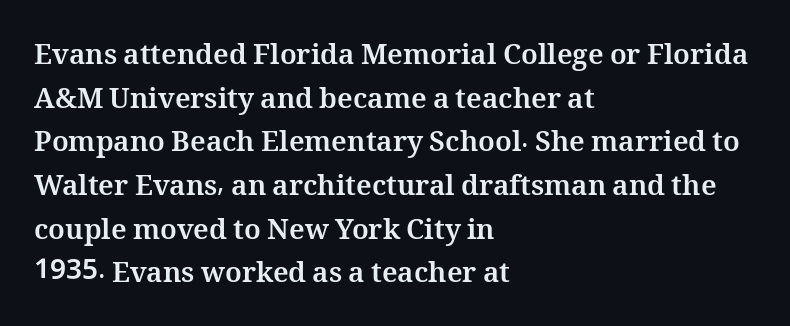
This rendering leaves character spacing at its baseline value. No word sits above an underline. The typography opts for an upright posture over an oblique one. These lines stack with their left ends in a neat column. The block of text has a typical density, with ordinary space between rows. The face used here is proportionally spaced, like ordinary book or web type.
